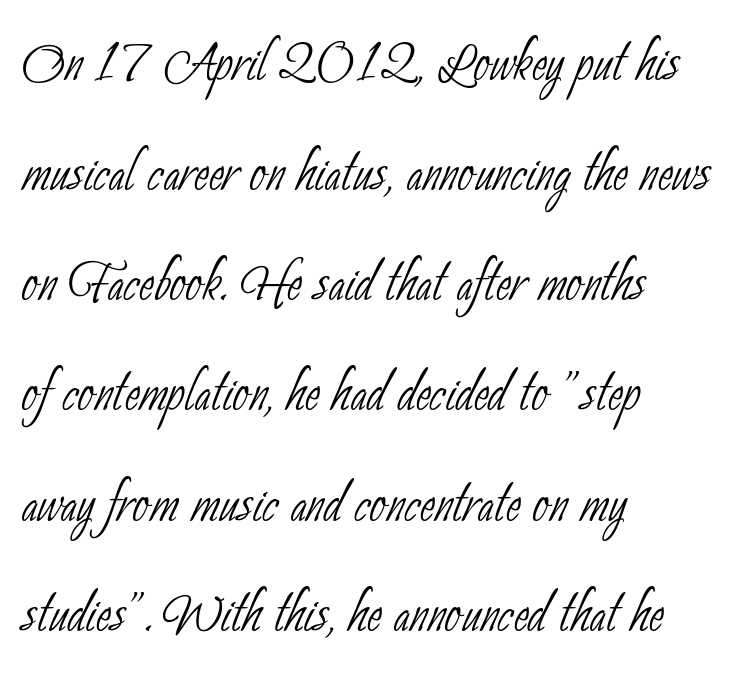
The image shows 72 px thin, condensed sans-serif type; set left-aligned, normal line spacing (1.53x), normal letter spacing, not underlined; low stroke contrast and a small x-height.
